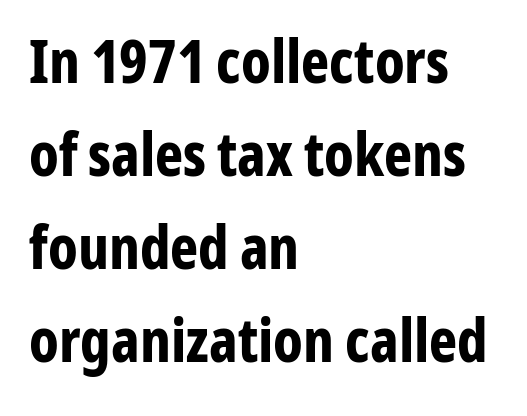
{"serif": "no", "italic": "no", "bold": "yes", "weight": "bold", "width": "condensed", "stroke_contrast": "low", "x_height": "medium", "monospaced": "no", "underline": "no", "align": "left", "line_spacing": "normal", "line_spacing_ratio": 1.55, "letter_spacing": "normal", "letter_spacing_em": 0.0, "glyph_px": 60}
